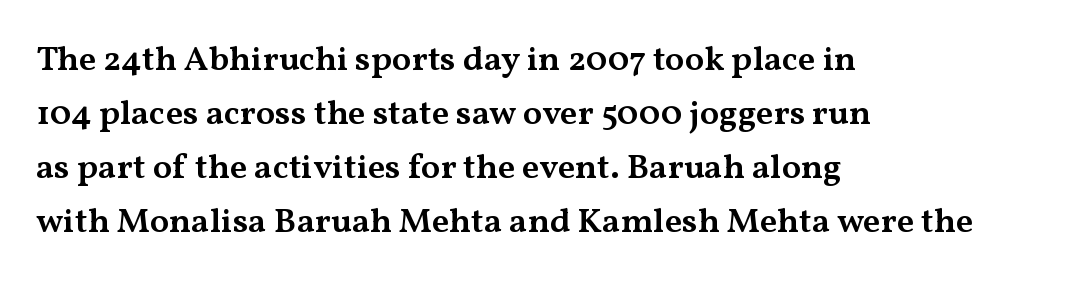
Plain, unruled lines of type. Reading down the column, the eye jumps a familiar distance to each next line. Layout note: lines flush left. This sample has the flowing, uneven cadence of proportional lettering. Posture: upright roman.
